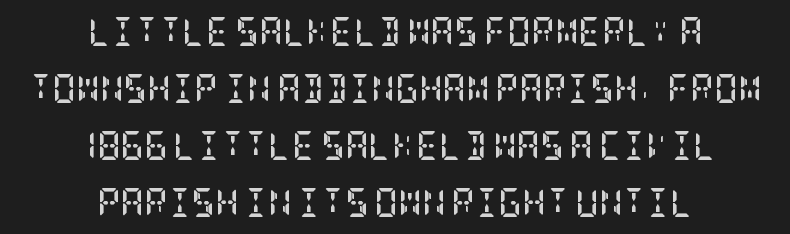
{"serif": "yes", "italic": "no", "bold": "yes", "weight": "semibold", "width": "condensed", "stroke_contrast": "low", "x_height": "large", "underline": "no", "align": "center", "line_spacing": "loose", "line_spacing_ratio": 1.96, "letter_spacing": "normal", "letter_spacing_em": 0.0, "glyph_px": 29}
